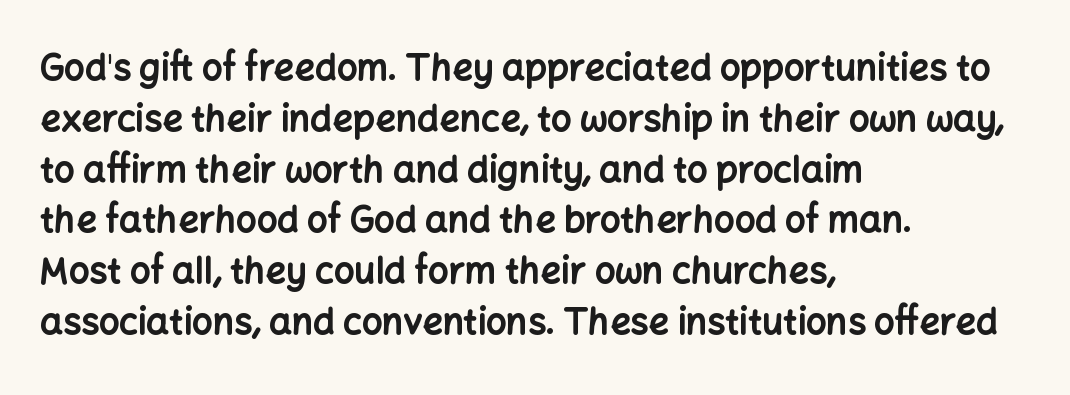
Q: Is the text bold? A: Yes.
Q: Is the text italic (slanted)? A: No, it is upright.
Q: Is the typeface a serif or a sans-serif typeface? A: Sans-serif.
Q: Is the text underlined? A: No.
Q: How is the paragraph aligned? A: Left-aligned.
Q: Is the spacing between letters normal or unusually wide? A: Normal.
Q: Is the spacing between lines tight, normal or loose? A: Normal.
Q: Width (condensed, normal, or wide)? A: Normal.
Q: Stroke contrast? A: Low.
Q: x-height? A: Medium.
Q: Monospaced? A: No.
